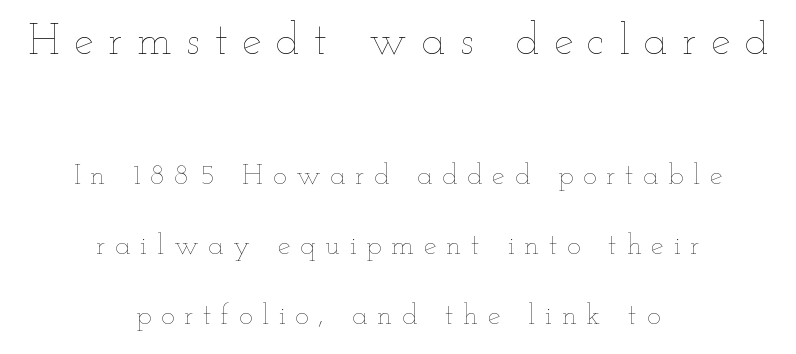
{"italic": "no", "bold": "no", "weight": "thin", "width": "wide", "stroke_contrast": "low", "x_height": "small", "monospaced": "no", "underline": "no", "align": "center", "line_spacing": "loose", "line_spacing_ratio": 2.41, "letter_spacing": "wide", "letter_spacing_em": 0.33, "larger_block": "first", "size_ratio": 1.52, "glyph_px": 44}
